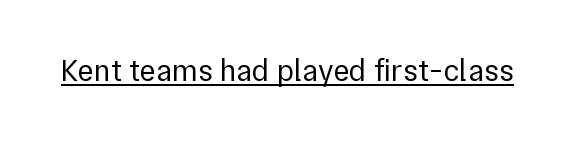
Q: Is the text bold? A: No.
Q: Is the text italic (slanted)? A: No, it is upright.
Q: Is the typeface a serif or a sans-serif typeface? A: Sans-serif.
Q: Is the text underlined? A: Yes.
Q: Is the spacing between letters normal or unusually wide? A: Normal.
Q: Width (condensed, normal, or wide)? A: Normal.
Q: x-height? A: Medium.
Q: Monospaced? A: No.
